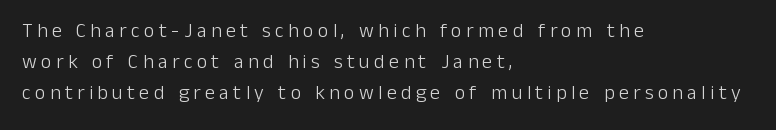
Q: Is the text bold? A: No.
Q: Is the text italic (slanted)? A: No, it is upright.
Q: Is the text underlined? A: No.
Q: How is the paragraph aligned? A: Left-aligned.
Q: Is the spacing between letters normal or unusually wide? A: Unusually wide.
Q: Is the spacing between lines tight, normal or loose? A: Normal.
